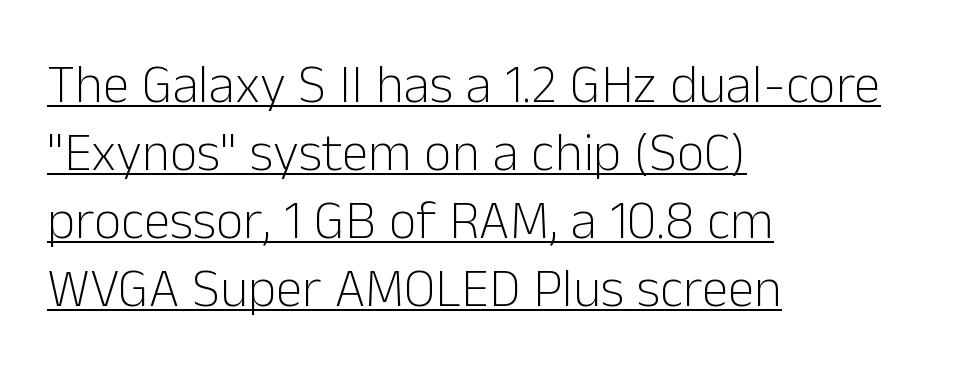
The image shows 54 px light sans-serif type, upright; set left-aligned, normal line spacing (1.26x), normal letter spacing, underlined; low stroke contrast and a medium x-height.
